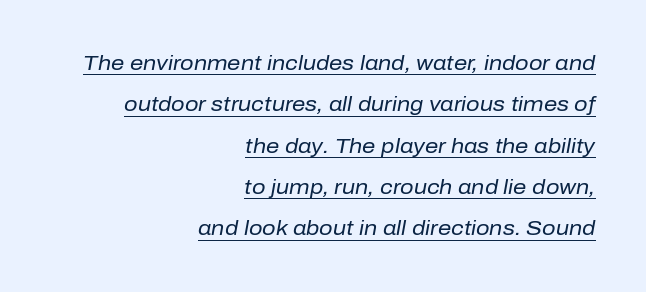
{"italic": "yes", "lean": "right", "slant_degrees": 10, "bold": "no", "underline": "yes", "align": "right", "line_spacing": "loose", "line_spacing_ratio": 1.97, "letter_spacing": "normal", "letter_spacing_em": 0.0, "glyph_px": 21}
